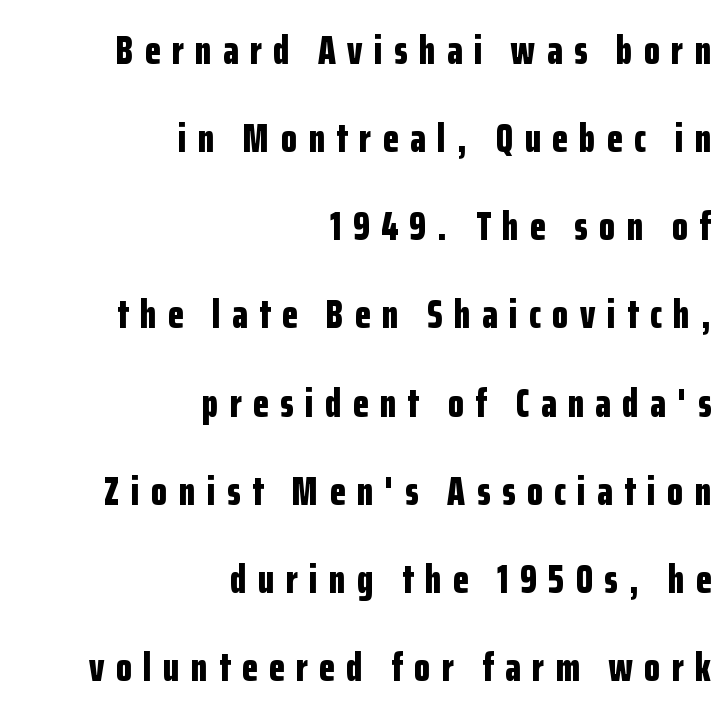
{"serif": "no", "italic": "no", "bold": "yes", "weight": "bold", "width": "condensed", "stroke_contrast": "low", "x_height": "medium", "monospaced": "no", "underline": "no", "align": "right", "line_spacing": "loose", "line_spacing_ratio": 2.15, "letter_spacing": "wide", "letter_spacing_em": 0.28, "glyph_px": 41}
